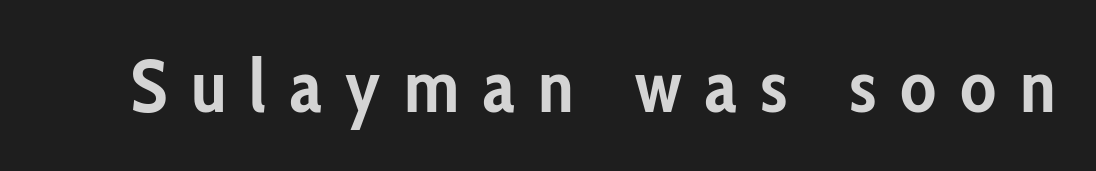
Q: Is the text bold? A: Yes.
Q: Is the text italic (slanted)? A: No, it is upright.
Q: Is the typeface a serif or a sans-serif typeface? A: Sans-serif.
Q: Is the text underlined? A: No.
Q: Is the spacing between letters normal or unusually wide? A: Unusually wide.
Q: Width (condensed, normal, or wide)? A: Condensed.
Q: Stroke contrast? A: Low.
Q: x-height? A: Medium.
Q: Monospaced? A: No.
